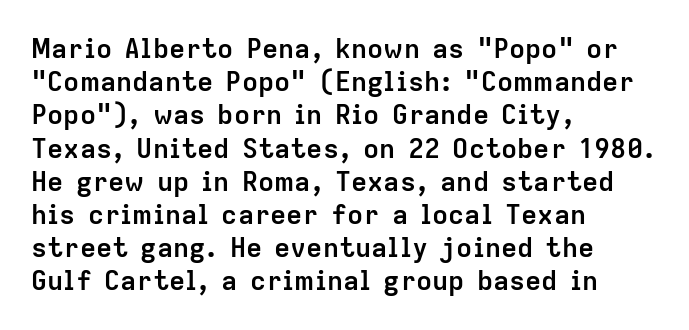
The image shows 27 px bold type, upright; set left-aligned, line spacing 1.23x, normal letter spacing, not underlined.
